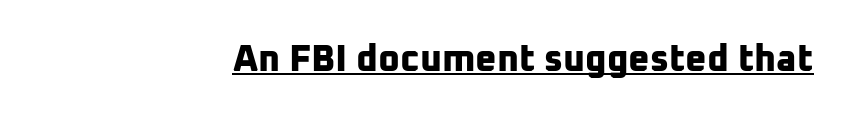
{"serif": "no", "bold": "yes", "weight": "bold", "width": "normal", "stroke_contrast": "low", "x_height": "medium", "monospaced": "no", "underline": "yes", "letter_spacing": "normal", "letter_spacing_em": 0.0, "glyph_px": 37}
